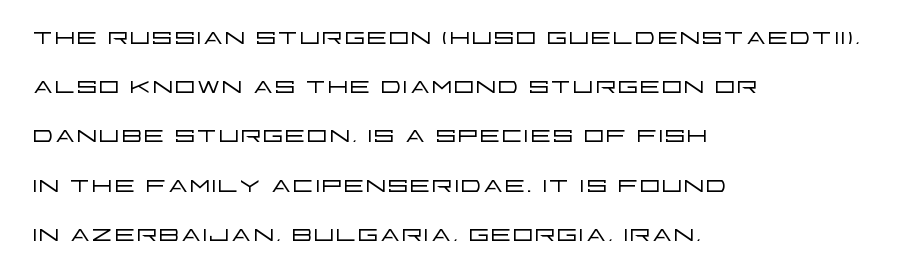
Character widths vary here, with narrow letters taking less room than wide ones. Summary of vertical rhythm: regular, with standard interline spacing. Typeset ragged right — the left edge is the straight one. This reads as an unemphasized weight, regular at the heaviest. Tall strokes in this sample are plumb rather than angled.
